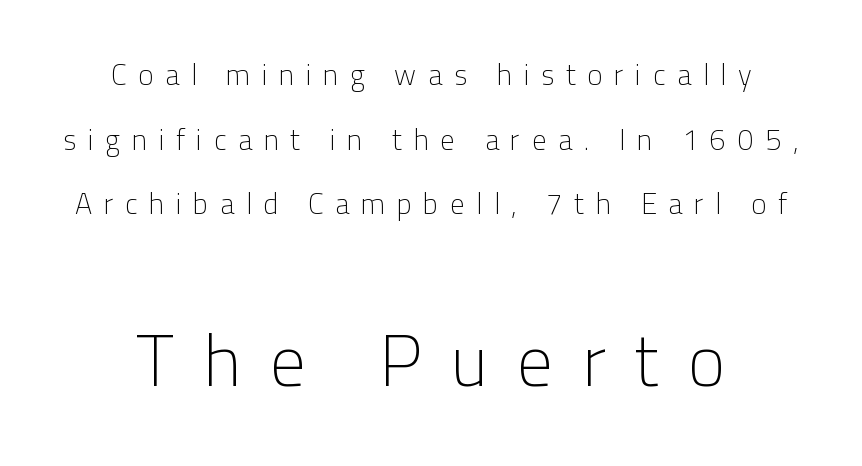
No feet cap the strokes, marking this as sans-serif type. Beneath every word, the page is bare. In terms of posture, this sample is upright. Is this a fixed-width face? No — the glyphs have proportional, varying widths. Between one letter and the next there's a generous, obvious gap. Stems here are at most as thick as an everyday book face.
